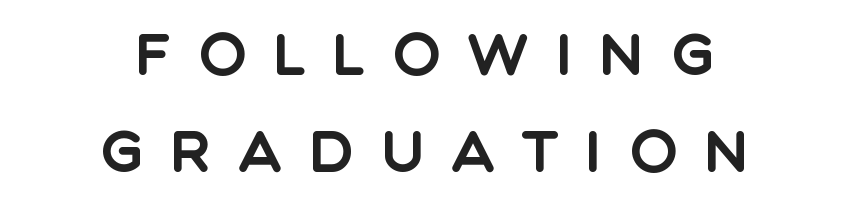
The letters stand straight up with perfectly vertical stems. The paragraph has two soft edges and a firm central axis. Has an underline been added? It has not. The typeface chosen for these lines omits serifs.
